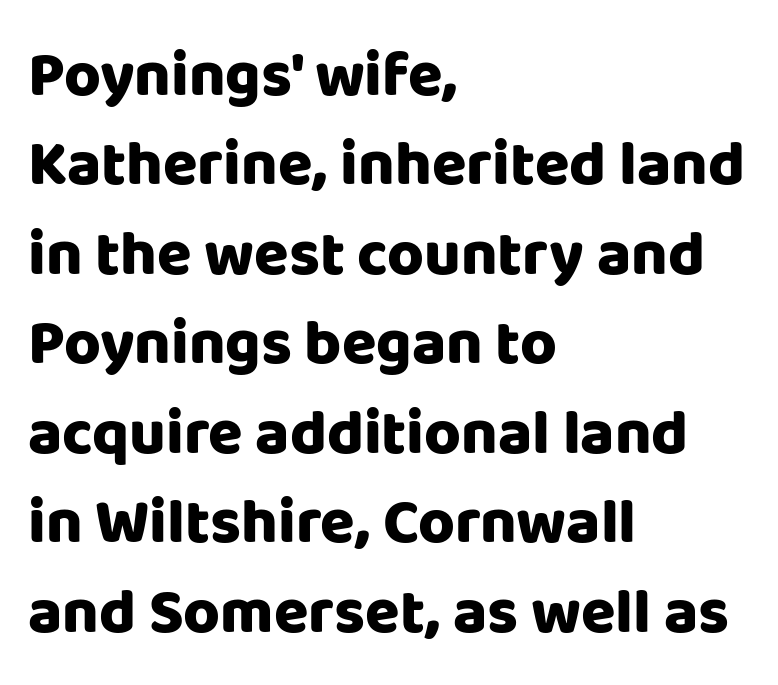
Q: Is the text bold? A: Yes.
Q: Is the text italic (slanted)? A: No, it is upright.
Q: Is the typeface a serif or a sans-serif typeface? A: Sans-serif.
Q: Is the text underlined? A: No.
Q: How is the paragraph aligned? A: Left-aligned.
Q: Is the spacing between letters normal or unusually wide? A: Normal.
Q: Is the spacing between lines tight, normal or loose? A: Normal.
Q: Width (condensed, normal, or wide)? A: Normal.
Q: Stroke contrast? A: Low.
Q: x-height? A: Large.
Q: Monospaced? A: No.
